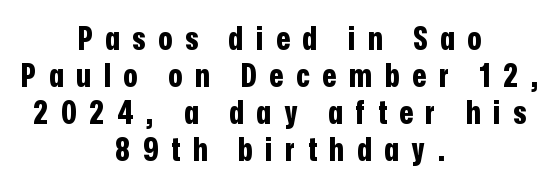
Does the weight exceed regular? Yes, all the way to bold. This rendering employs a face without finishing strokes, i.e., a sans-serif. Between one letter and the next there's a generous, obvious gap. Letters rest on an invisible, unmarked baseline. One-word summary of the alignment: center.
